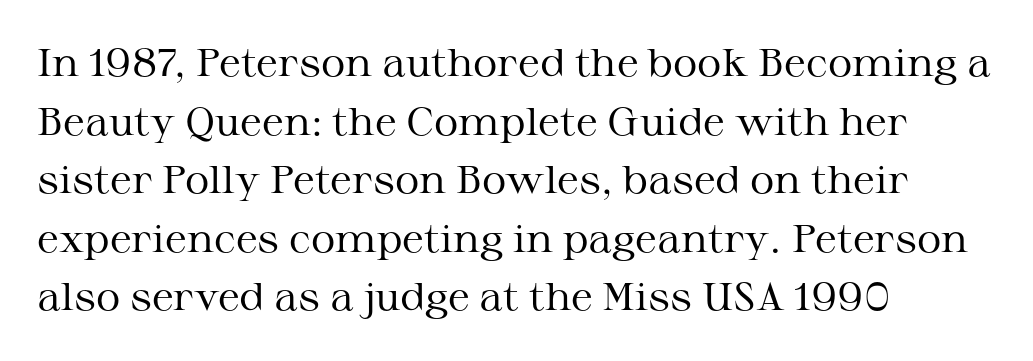
The image shows 38 px regular-weight, wide serif type, upright; set left-aligned, normal line spacing (1.54x), normal letter spacing, not underlined; medium stroke contrast and a medium x-height.
